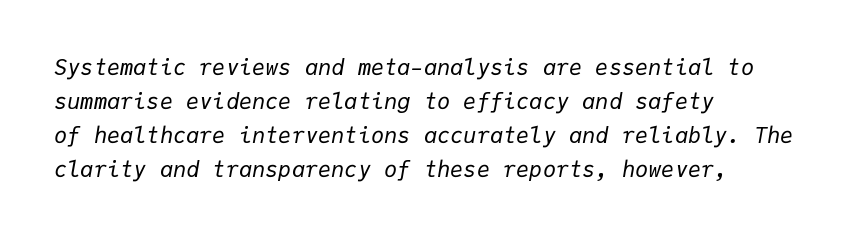
Q: Is the text bold? A: No.
Q: Is the text italic (slanted)? A: Yes, it leans right by about 9 degrees.
Q: Is the text underlined? A: No.
Q: How is the paragraph aligned? A: Left-aligned.
Q: Is the spacing between letters normal or unusually wide? A: Normal.
Q: Is the spacing between lines tight, normal or loose? A: Normal.
